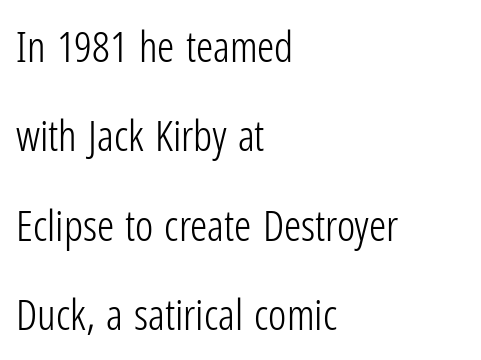
Q: Is the text bold? A: No.
Q: Is the text italic (slanted)? A: No, it is upright.
Q: Is the typeface a serif or a sans-serif typeface? A: Sans-serif.
Q: Is the text underlined? A: No.
Q: How is the paragraph aligned? A: Left-aligned.
Q: Is the spacing between letters normal or unusually wide? A: Normal.
Q: Is the spacing between lines tight, normal or loose? A: Loose.
Q: Width (condensed, normal, or wide)? A: Condensed.
Q: Stroke contrast? A: Low.
Q: x-height? A: Medium.
Q: Monospaced? A: No.
